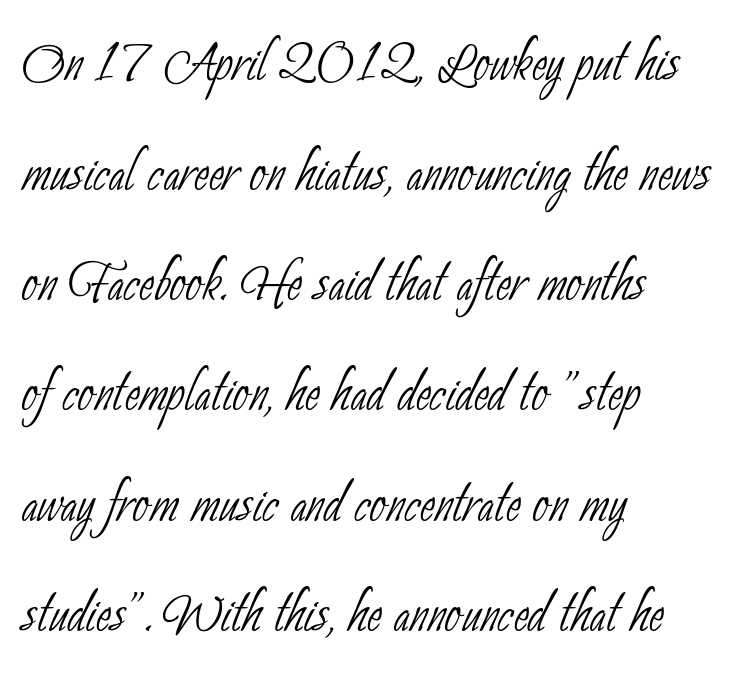
Note the varied advance widths — an 'i' is clearly narrower than an 'm'. There is no visible air inserted between adjacent glyphs. Stroke thickness stays within the range of a standard reading face or lighter. Serif or sans? Sans — the stroke terminals are bare. Compared with typical paragraphs, the rows here are spaced about the same.
